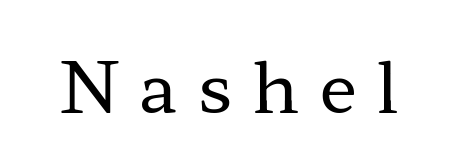
{"serif": "yes", "italic": "no", "bold": "no", "weight": "regular", "width": "wide", "stroke_contrast": "low", "x_height": "medium", "monospaced": "no", "underline": "no", "letter_spacing": "wide", "letter_spacing_em": 0.29, "glyph_px": 70}
